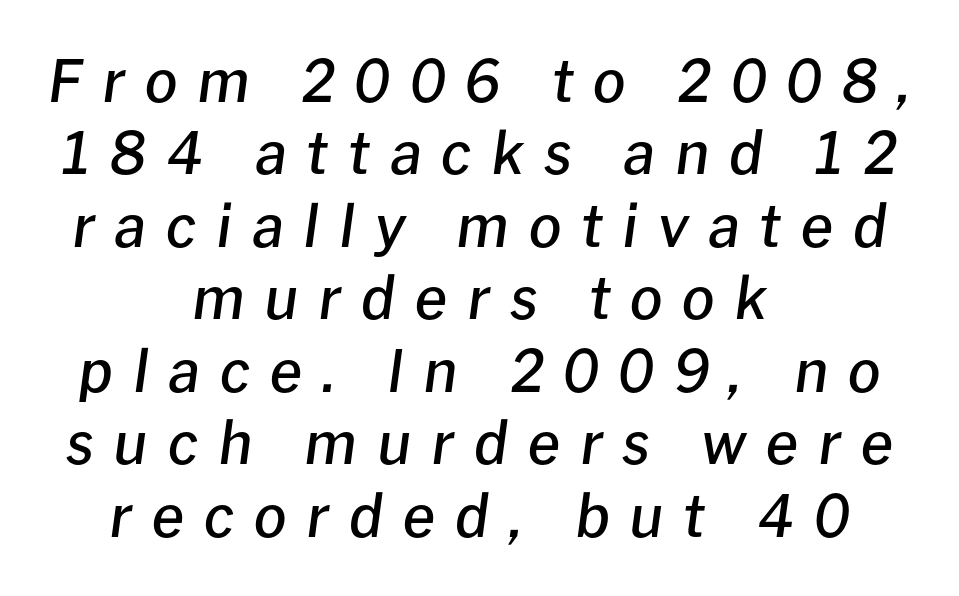
{"italic": "yes", "lean": "right", "slant_degrees": 8, "bold": "semi", "weight": "semibold", "width": "normal", "stroke_contrast": "low", "x_height": "medium", "monospaced": "no", "underline": "no", "align": "center", "line_spacing": "normal", "line_spacing_ratio": 1.25, "letter_spacing": "wide", "letter_spacing_em": 0.34, "glyph_px": 58}
